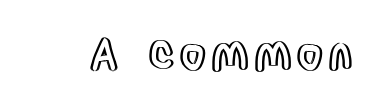
The letters stand straight up with perfectly vertical stems. Clear beneath every line of the passage. Looks like regular typesetting: each glyph gets only the width it needs.
